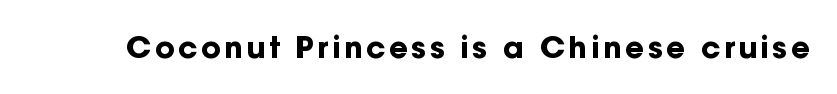
The image shows 30 px bold sans-serif type, upright; set not underlined; low stroke contrast and a medium x-height.
